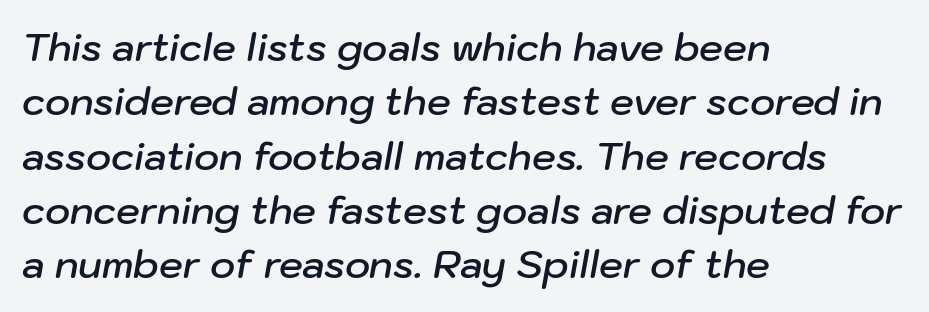
Left-aligned paragraph, ragged on the right. When letters slant like this, we call the style italic. Summary of vertical rhythm: regular, with standard interline spacing. The type is set solid horizontally, with unmodified tracking. These words are printed semibold, heavier than regular yet not bold.
